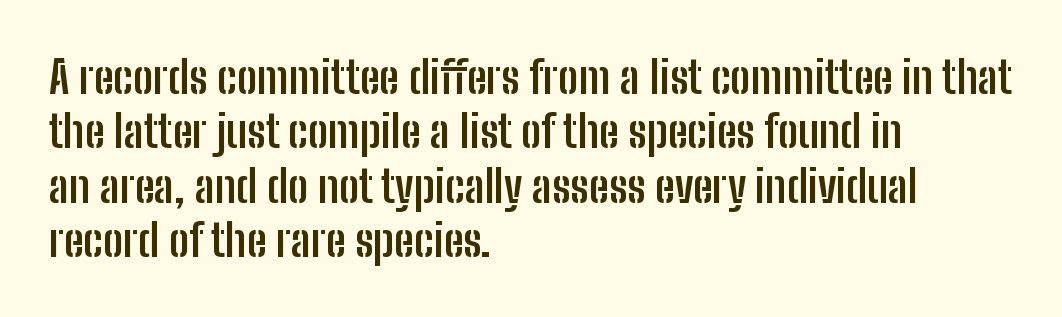
Q: Is the text bold? A: Yes.
Q: Is the text italic (slanted)? A: No, it is upright.
Q: Is the typeface a serif or a sans-serif typeface? A: Sans-serif.
Q: Is the text underlined? A: No.
Q: How is the paragraph aligned? A: Left-aligned.
Q: Is the spacing between letters normal or unusually wide? A: Normal.
Q: Width (condensed, normal, or wide)? A: Condensed.
Q: Stroke contrast? A: Low.
Q: x-height? A: Medium.
Q: Monospaced? A: No.
